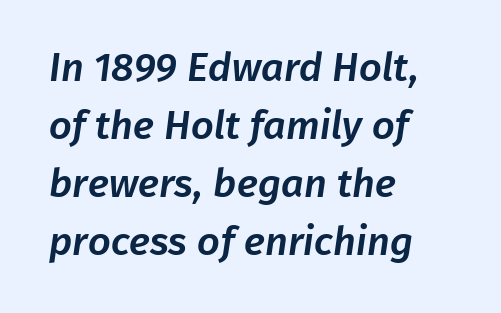
Q: Is the typeface a serif or a sans-serif typeface? A: Sans-serif.
Q: Is the text underlined? A: No.
Q: How is the paragraph aligned? A: Left-aligned.
Q: Is the spacing between letters normal or unusually wide? A: Normal.
Q: Is the spacing between lines tight, normal or loose? A: Normal.
Q: Width (condensed, normal, or wide)? A: Normal.
Q: Stroke contrast? A: Low.
Q: x-height? A: Medium.
Q: Monospaced? A: No.
